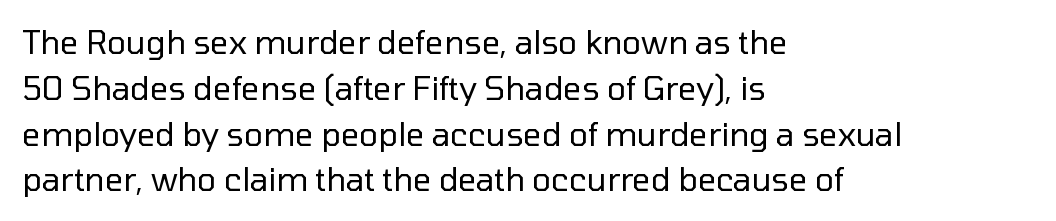
Q: Is the text bold? A: No.
Q: Is the text italic (slanted)? A: No, it is upright.
Q: Is the typeface a serif or a sans-serif typeface? A: Sans-serif.
Q: Is the text underlined? A: No.
Q: How is the paragraph aligned? A: Left-aligned.
Q: Is the spacing between letters normal or unusually wide? A: Normal.
Q: Is the spacing between lines tight, normal or loose? A: Normal.
Q: Width (condensed, normal, or wide)? A: Normal.
Q: Stroke contrast? A: Low.
Q: x-height? A: Medium.
Q: Monospaced? A: No.
